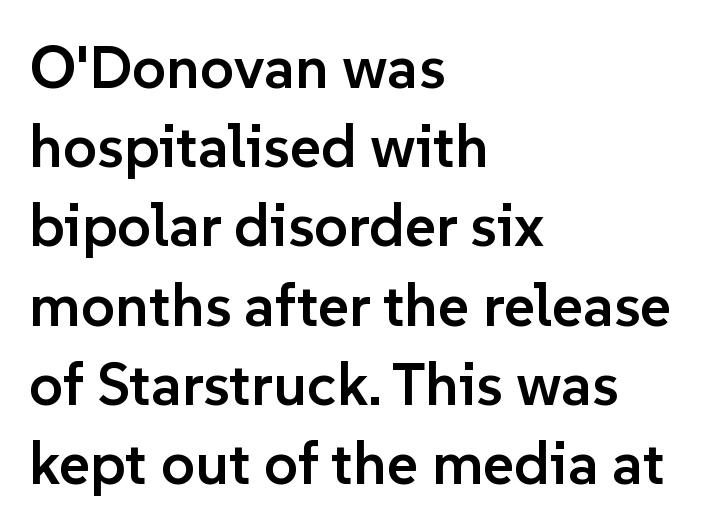
Q: Is the text bold? A: Semi-bold.
Q: Is the text italic (slanted)? A: No, it is upright.
Q: Is the typeface a serif or a sans-serif typeface? A: Sans-serif.
Q: Is the text underlined? A: No.
Q: How is the paragraph aligned? A: Left-aligned.
Q: Is the spacing between letters normal or unusually wide? A: Normal.
Q: Is the spacing between lines tight, normal or loose? A: Normal.
Q: Width (condensed, normal, or wide)? A: Normal.
Q: Stroke contrast? A: Low.
Q: x-height? A: Medium.
Q: Monospaced? A: No.
